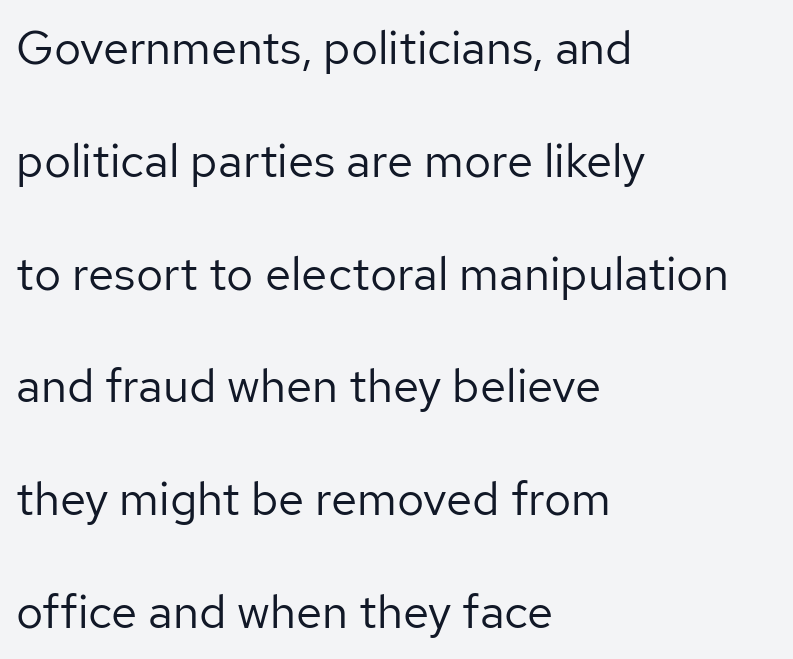
{"serif": "no", "italic": "no", "bold": "no", "weight": "regular", "width": "normal", "stroke_contrast": "low", "x_height": "medium", "monospaced": "no", "underline": "no", "align": "left", "line_spacing": "loose", "line_spacing_ratio": 2.4, "letter_spacing": "normal", "letter_spacing_em": 0.0, "glyph_px": 47}
